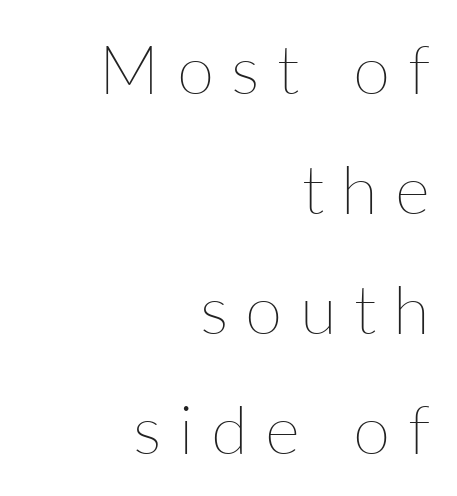
Stroke mass is kept to a normal reading level or below. If you drew a ruler down the right edge, every line would touch it. A bare baseline throughout the passage. The gaps between neighbouring characters are conspicuously large.
